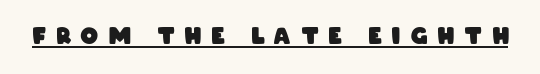
The passage shown has open, widely tracked lettering throughout. Looks like someone drew a line under every word here. The letters are bold, with thick, heavy strokes.
